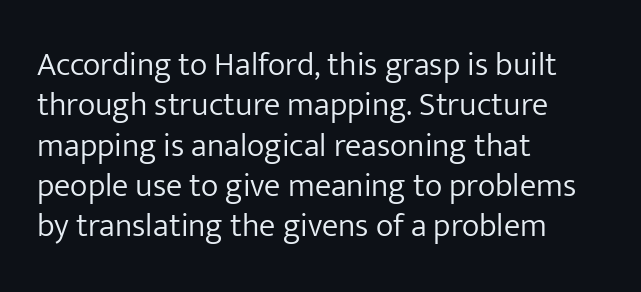
Which margin do the lines hug? The left one — the right edge is uneven. Rendered with straight, roman letterforms. The letters advance in unequal steps, a hallmark of proportional type. The type is set solid horizontally, with unmodified tracking.
